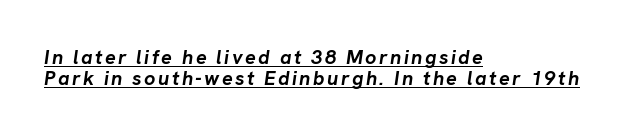
Q: Is the text bold? A: Yes.
Q: Is the text italic (slanted)? A: Yes, it leans right by about 8 degrees.
Q: Is the text underlined? A: Yes.
Q: How is the paragraph aligned? A: Left-aligned.
Q: Is the spacing between lines tight, normal or loose? A: Tight.
